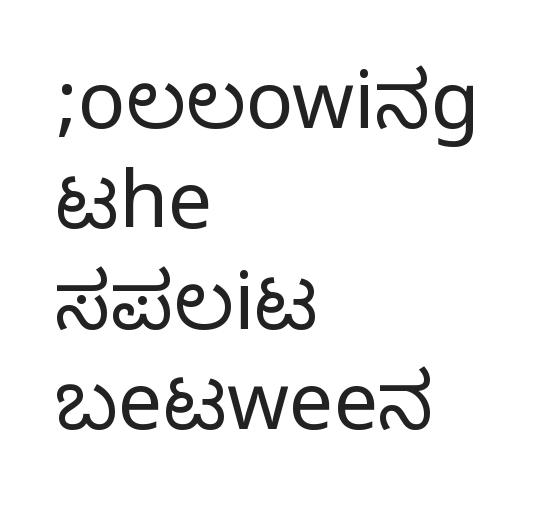
Q: Is the text italic (slanted)? A: No, it is upright.
Q: Is the typeface a serif or a sans-serif typeface? A: Sans-serif.
Q: Is the text underlined? A: No.
Q: How is the paragraph aligned? A: Left-aligned.
Q: Is the spacing between letters normal or unusually wide? A: Normal.
Q: Is the spacing between lines tight, normal or loose? A: Normal.
Q: Width (condensed, normal, or wide)? A: Condensed.
Q: Stroke contrast? A: Medium.
Q: Monospaced? A: No.
